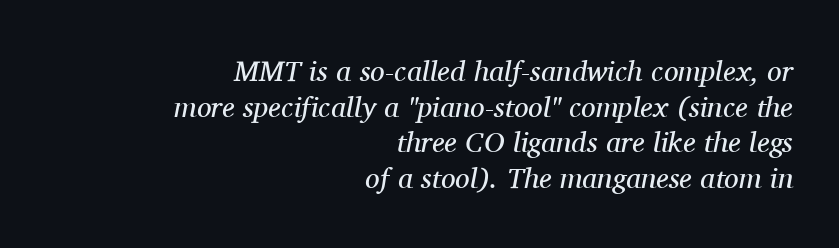
Yep, those are serifs on the letters. Letter spacing: default. The letterforms sit at book weight or below. Is this a fixed-width face? No — the glyphs have proportional, varying widths. The paragraph has a hard right edge and a soft left edge.
